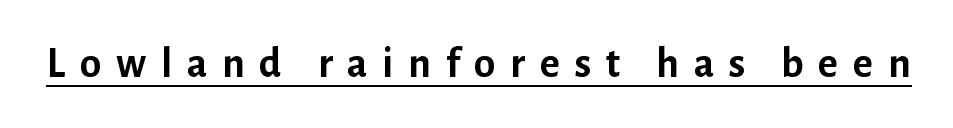
Q: Is the text bold? A: Yes.
Q: Is the text italic (slanted)? A: No, it is upright.
Q: Is the typeface a serif or a sans-serif typeface? A: Sans-serif.
Q: Is the text underlined? A: Yes.
Q: Is the spacing between letters normal or unusually wide? A: Unusually wide.
Q: Width (condensed, normal, or wide)? A: Normal.
Q: Stroke contrast? A: Low.
Q: x-height? A: Medium.
Q: Monospaced? A: No.
